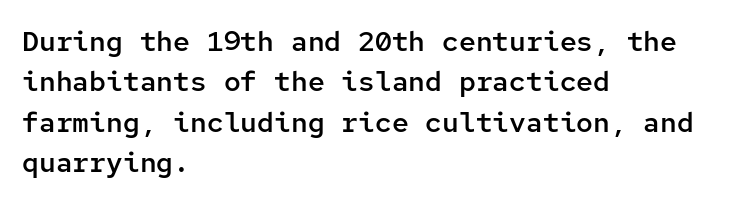
{"serif": "no", "italic": "no", "bold": "semi", "weight": "semibold", "width": "normal", "stroke_contrast": "low", "x_height": "medium", "monospaced": "yes", "underline": "no", "align": "left", "line_spacing": "normal", "line_spacing_ratio": 1.44, "letter_spacing": "normal", "letter_spacing_em": 0.0, "glyph_px": 28}
